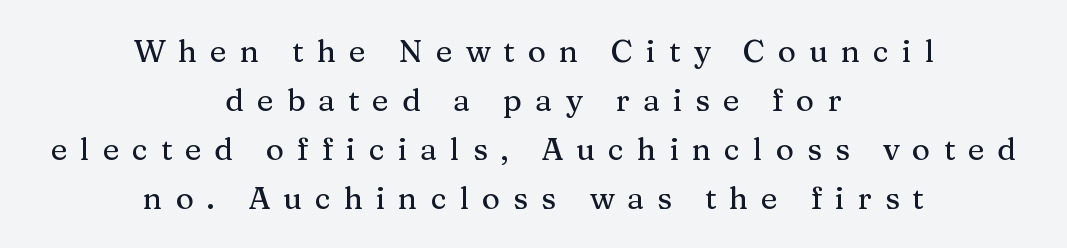
The image shows 31 px serif type, upright; set centered, normal line spacing (1.58x), unusually wide letter spacing (+0.42 em), not underlined; medium stroke contrast and a medium x-height.
